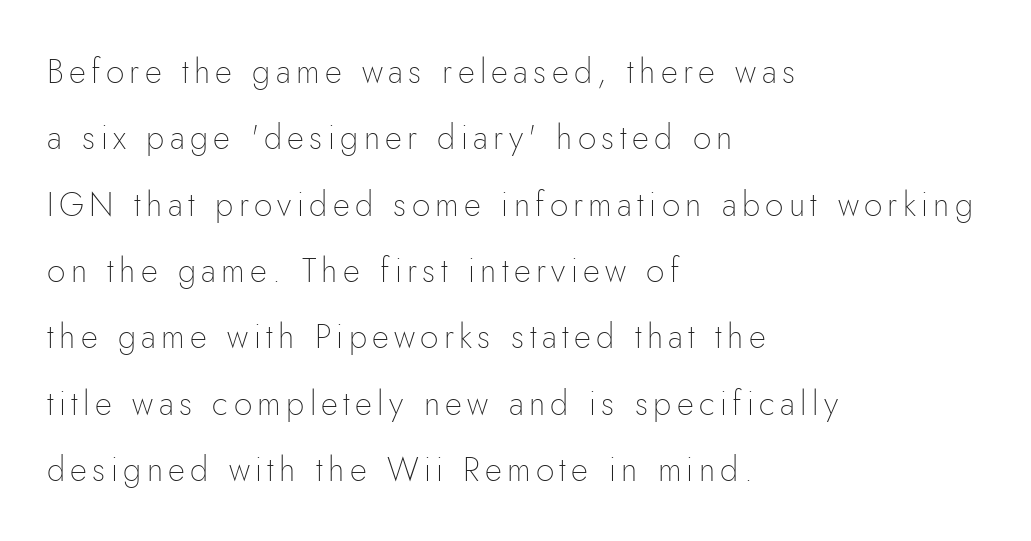
{"serif": "no", "italic": "no", "bold": "no", "weight": "thin", "width": "normal", "stroke_contrast": "low", "x_height": "small", "monospaced": "no", "underline": "no", "align": "left", "line_spacing": "loose", "line_spacing_ratio": 2.01, "glyph_px": 33}
